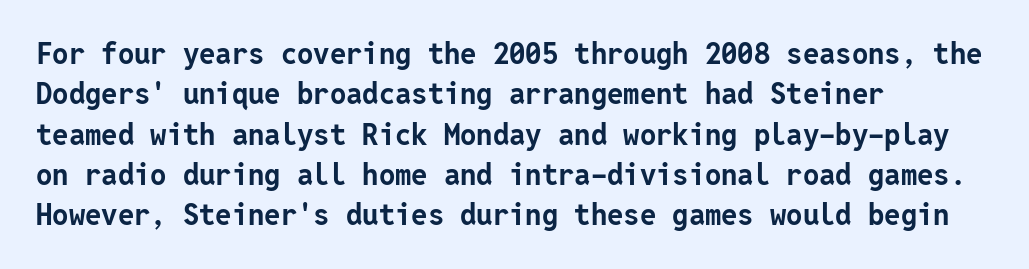
The image shows 29 px bold sans-serif type, upright; set left-aligned, normal line spacing (1.39x), normal letter spacing, not underlined; low stroke contrast and a medium x-height.
